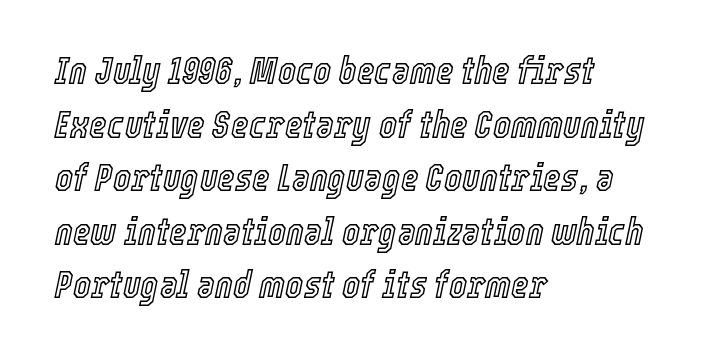
The image shows 38 px condensed type, italic (leaning right); set left-aligned, normal line spacing (1.41x), normal letter spacing, not underlined; a medium x-height.
